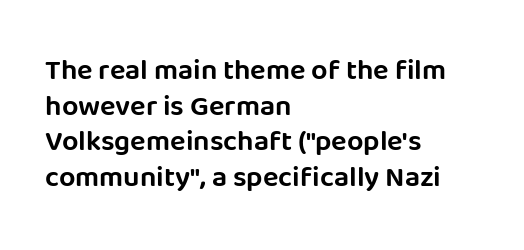
{"serif": "no", "italic": "no", "width": "normal", "stroke_contrast": "low", "x_height": "large", "monospaced": "no", "underline": "no", "align": "left", "line_spacing_ratio": 1.23, "letter_spacing": "normal", "letter_spacing_em": 0.0, "glyph_px": 29}
